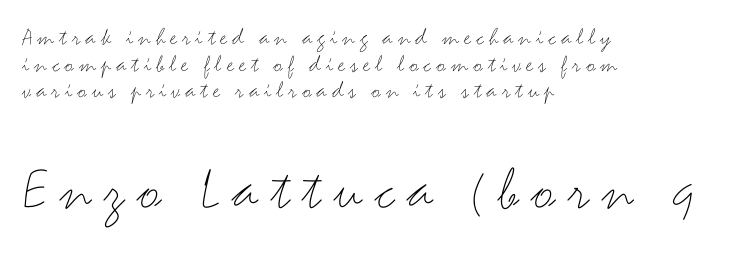
{"serif": "no", "bold": "no", "weight": "thin", "width": "wide", "stroke_contrast": "medium", "x_height": "small", "monospaced": "no", "underline": "no", "align": "left", "line_spacing": "tight", "line_spacing_ratio": 1.07, "letter_spacing": "wide", "letter_spacing_em": 0.2, "larger_block": "second", "size_ratio": 2.52, "glyph_px": 63}
